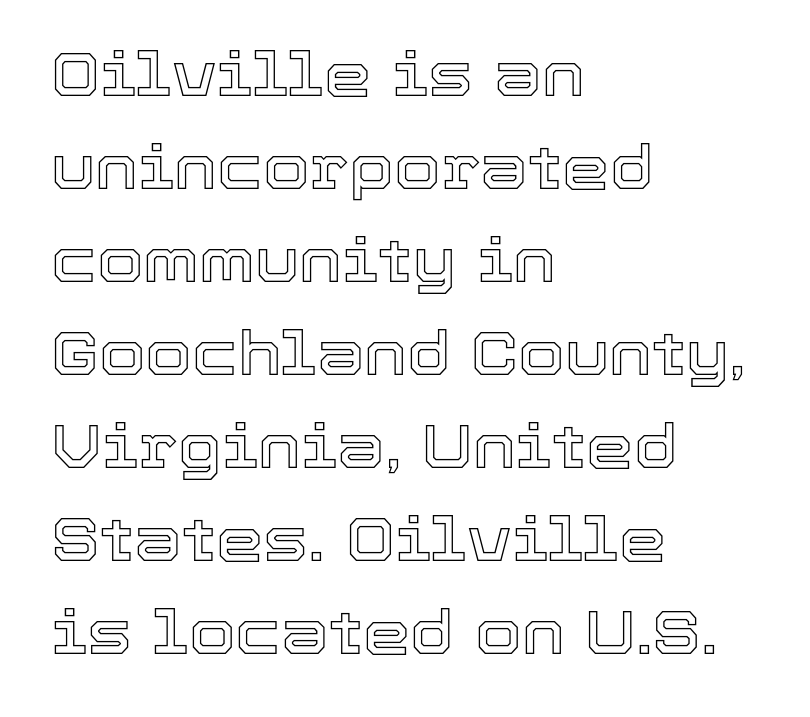
Q: Is the text italic (slanted)? A: No, it is upright.
Q: Is the text underlined? A: No.
Q: How is the paragraph aligned? A: Left-aligned.
Q: Is the spacing between letters normal or unusually wide? A: Normal.
Q: Is the spacing between lines tight, normal or loose? A: Normal.
Q: Width (condensed, normal, or wide)? A: Normal.
Q: x-height? A: Medium.
Q: Monospaced? A: No.
